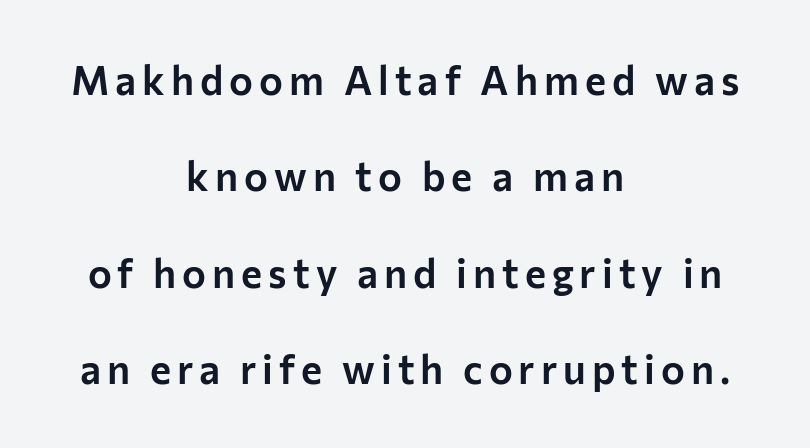
The image shows 40 px sans-serif type, upright; set centered, loose line spacing (2.41x), not underlined; low stroke contrast and a medium x-height.
